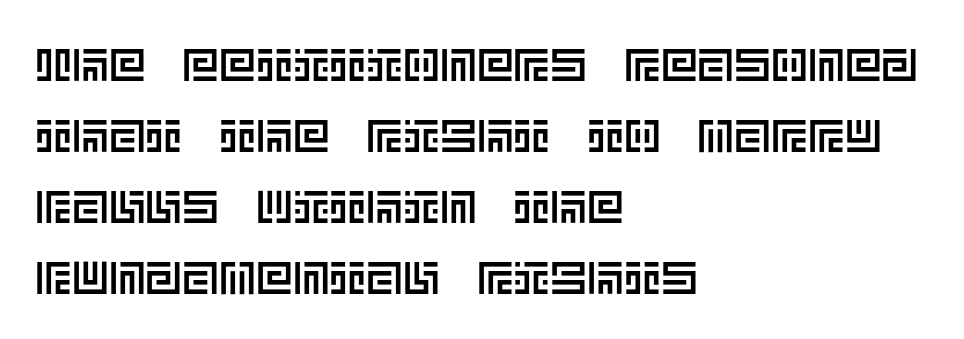
Q: Is the text italic (slanted)? A: No, it is upright.
Q: Is the text underlined? A: No.
Q: How is the paragraph aligned? A: Left-aligned.
Q: Is the spacing between letters normal or unusually wide? A: Normal.
Q: Is the spacing between lines tight, normal or loose? A: Normal.
Q: Width (condensed, normal, or wide)? A: Normal.
Q: x-height? A: Large.
